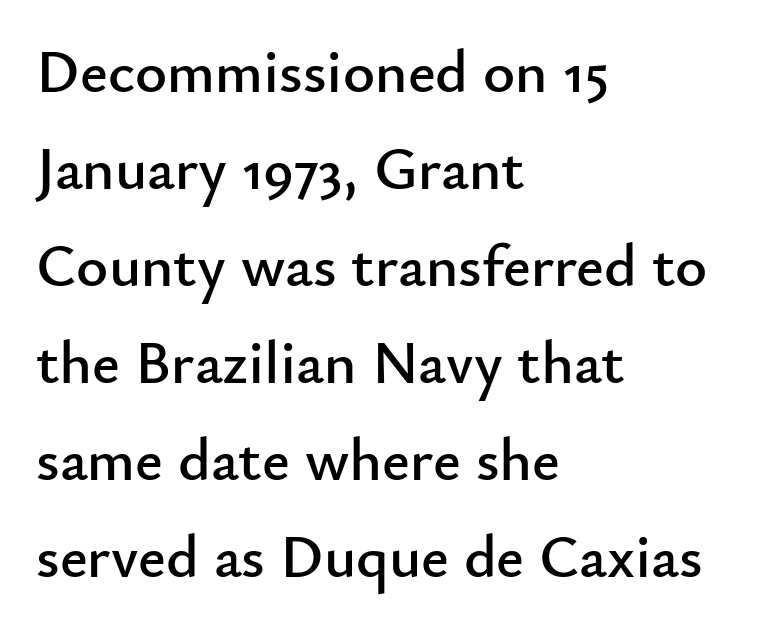
Underline: absent. The face used here is proportionally spaced, like ordinary book or web type. Which margin do the lines hug? The left one — the right edge is uneven. How are the letters spaced? Ordinarily, with no added tracking. Leading matches the norm, producing a regular column. Ascenders rise straight up at ninety degrees.
